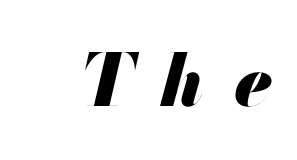
Q: Is the text bold? A: Yes.
Q: Is the text italic (slanted)? A: Yes, it leans right by about 13 degrees.
Q: Is the text underlined? A: No.
Q: Is the spacing between letters normal or unusually wide? A: Unusually wide.
Q: Width (condensed, normal, or wide)? A: Normal.
Q: Stroke contrast? A: Medium.
Q: x-height? A: Small.
Q: Monospaced? A: No.
